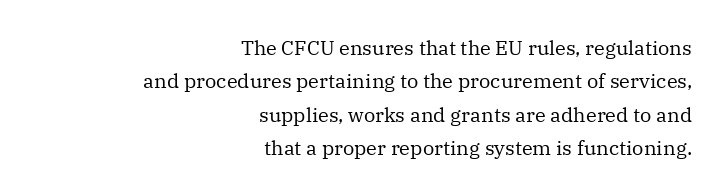
The image shows 20 px text type, upright; set right-aligned, normal line spacing (1.67x), normal letter spacing, not underlined.
